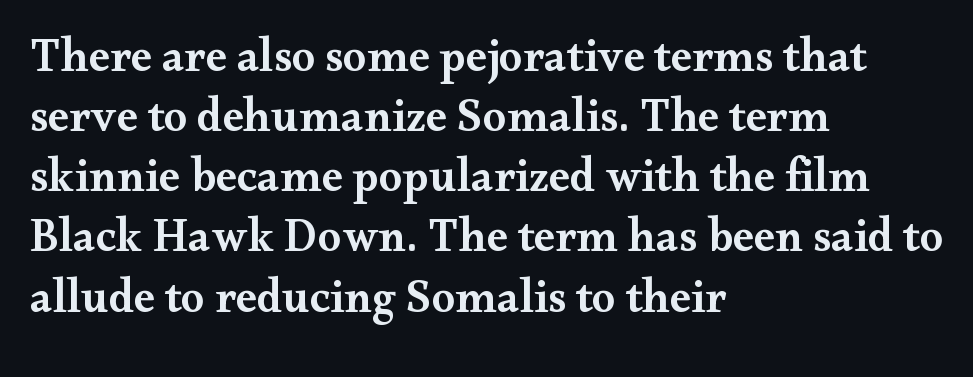
{"serif": "yes", "italic": "no", "bold": "semi", "weight": "semibold", "width": "wide", "stroke_contrast": "medium", "x_height": "small", "monospaced": "no", "underline": "no", "align": "left", "line_spacing": "normal", "line_spacing_ratio": 1.28, "letter_spacing": "normal", "letter_spacing_em": 0.0, "glyph_px": 47}
